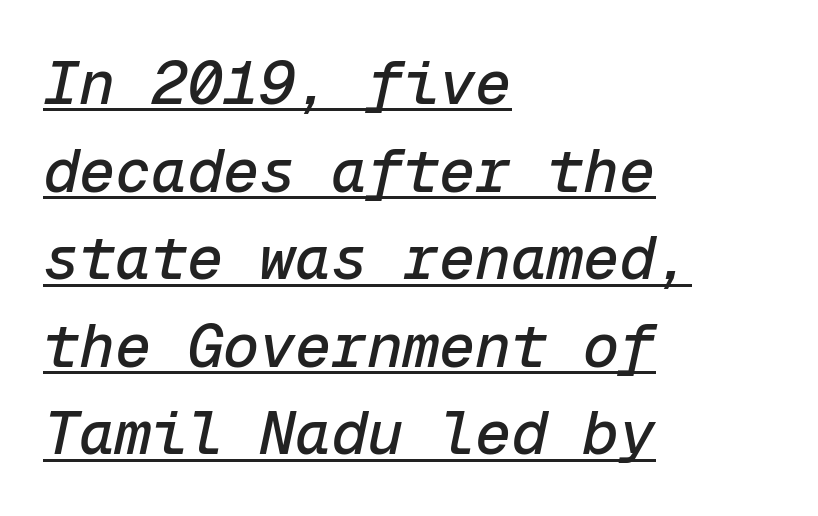
Q: Is the text italic (slanted)? A: Yes, it leans right by about 12 degrees.
Q: Is the text underlined? A: Yes.
Q: How is the paragraph aligned? A: Left-aligned.
Q: Is the spacing between letters normal or unusually wide? A: Normal.
Q: Is the spacing between lines tight, normal or loose? A: Normal.
Q: Width (condensed, normal, or wide)? A: Normal.
Q: Stroke contrast? A: Low.
Q: x-height? A: Medium.
Q: Monospaced? A: Yes.
